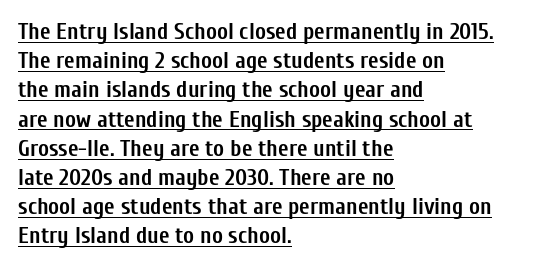
Q: Is the text bold? A: Yes.
Q: Is the text italic (slanted)? A: No, it is upright.
Q: Is the text underlined? A: Yes.
Q: How is the paragraph aligned? A: Left-aligned.
Q: Is the spacing between letters normal or unusually wide? A: Normal.
Q: Is the spacing between lines tight, normal or loose? A: Normal.
